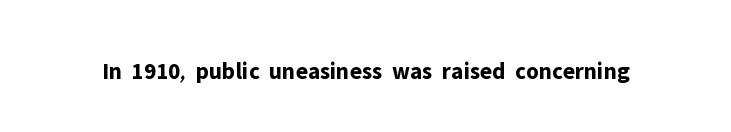
Q: Is the text bold? A: Yes.
Q: Is the text italic (slanted)? A: No, it is upright.
Q: Is the text underlined? A: No.
Q: Is the spacing between letters normal or unusually wide? A: Normal.
